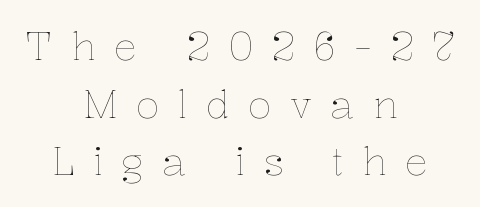
Q: Is the text bold? A: No.
Q: Is the text italic (slanted)? A: No, it is upright.
Q: Is the text underlined? A: No.
Q: How is the paragraph aligned? A: Centered.
Q: Is the spacing between letters normal or unusually wide? A: Unusually wide.
Q: Is the spacing between lines tight, normal or loose? A: Normal.
Q: Width (condensed, normal, or wide)? A: Normal.
Q: Stroke contrast? A: Low.
Q: x-height? A: Medium.
Q: Monospaced? A: No.
